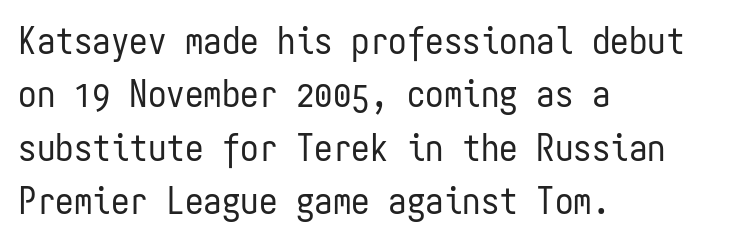
{"serif": "no", "italic": "no", "bold": "no", "weight": "regular", "width": "condensed", "stroke_contrast": "low", "x_height": "medium", "monospaced": "yes", "underline": "no", "align": "left", "line_spacing": "normal", "line_spacing_ratio": 1.44, "letter_spacing": "normal", "letter_spacing_em": 0.0, "glyph_px": 37}
